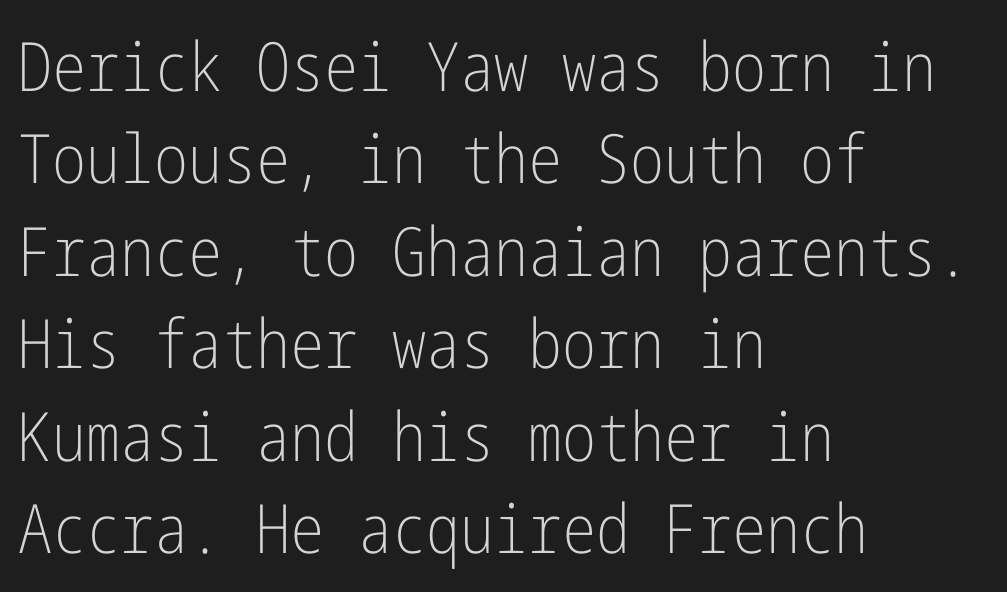
Q: Is the text bold? A: No.
Q: Is the text italic (slanted)? A: No, it is upright.
Q: Is the typeface a serif or a sans-serif typeface? A: Sans-serif.
Q: Is the text underlined? A: No.
Q: How is the paragraph aligned? A: Left-aligned.
Q: Is the spacing between letters normal or unusually wide? A: Normal.
Q: Is the spacing between lines tight, normal or loose? A: Normal.
Q: Width (condensed, normal, or wide)? A: Condensed.
Q: Stroke contrast? A: Low.
Q: x-height? A: Medium.
